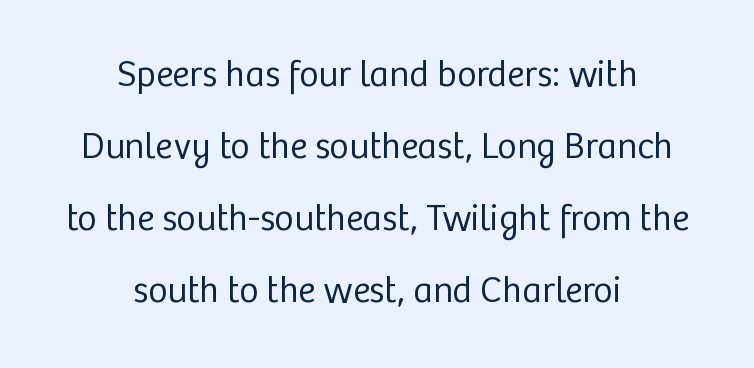
Letter spacing: default. Airy leading. Caption: face not bold, strokes unweighted. The typeface chosen for these lines omits serifs.
